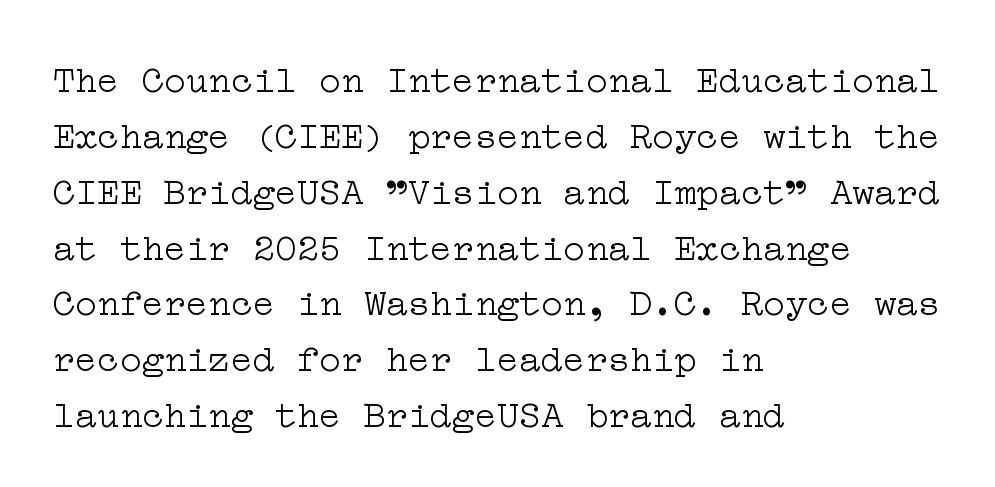
The image shows 37 px light, wide serif type, upright; set left-aligned, normal line spacing (1.51x), normal letter spacing, not underlined; low stroke contrast and a medium x-height.
